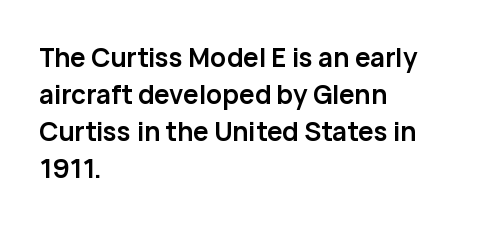
{"italic": "no", "bold": "yes", "underline": "no", "align": "left", "line_spacing": "normal", "line_spacing_ratio": 1.42, "letter_spacing": "normal", "letter_spacing_em": 0.0, "glyph_px": 26}
